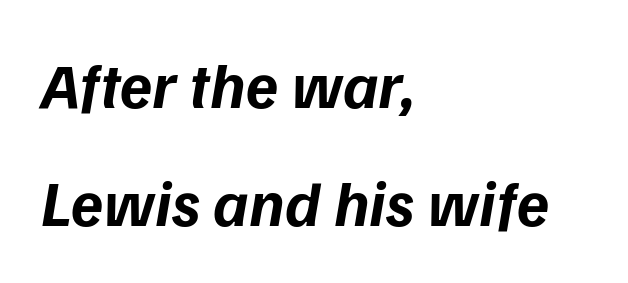
The image shows 65 px bold sans-serif type; set left-aligned, line spacing 1.82x, normal letter spacing, not underlined; low stroke contrast and a medium x-height.
